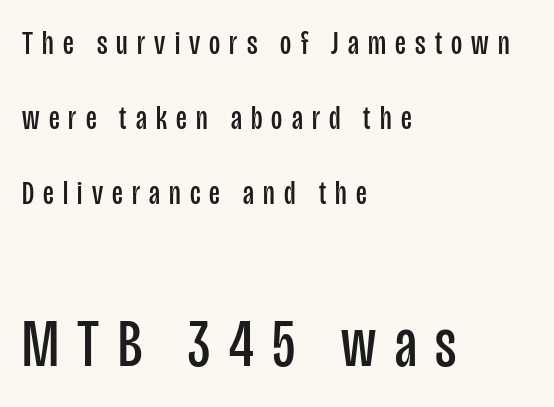
{"serif": "no", "italic": "no", "bold": "no", "weight": "regular", "width": "condensed", "stroke_contrast": "low", "x_height": "large", "monospaced": "no", "underline": "no", "align": "left", "line_spacing": "loose", "line_spacing_ratio": 2.21, "letter_spacing": "wide", "letter_spacing_em": 0.27, "larger_block": "second", "size_ratio": 2.0, "glyph_px": 68}
